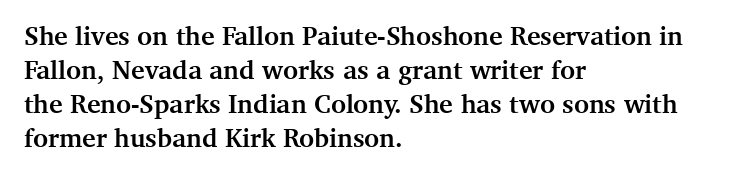
Q: Is the text bold? A: Yes.
Q: Is the text italic (slanted)? A: No, it is upright.
Q: Is the text underlined? A: No.
Q: How is the paragraph aligned? A: Left-aligned.
Q: Is the spacing between letters normal or unusually wide? A: Normal.
Q: Is the spacing between lines tight, normal or loose? A: Normal.
